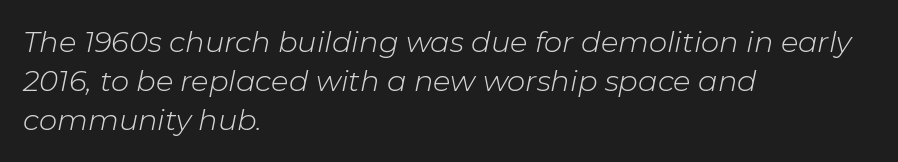
The specimen omits any rule beneath the text block's lines. These lines keep a tight, regular rhythm from letter to letter. The letters look calm and open, with moderate or lighter stems. Here the designer chose a conventional face with non-uniform glyph widths.
